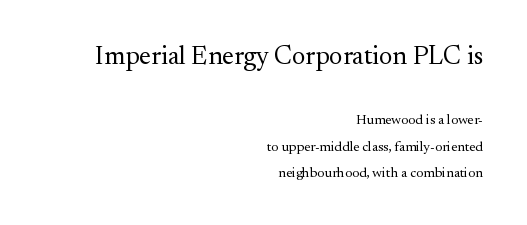
The lettering holds an erect, upright posture throughout. Unmarked baselines from the first word to the last. Which chunk is bigger? The first one — the top block dwarfs the bottom. A typesetter would call this zero additional tracking.
